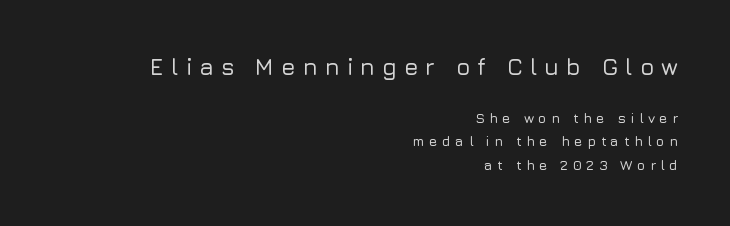
{"italic": "no", "underline": "no", "align": "right", "line_spacing": "normal", "line_spacing_ratio": 1.67, "letter_spacing": "wide", "letter_spacing_em": 0.31, "larger_block": "first", "size_ratio": 1.64, "glyph_px": 23}
